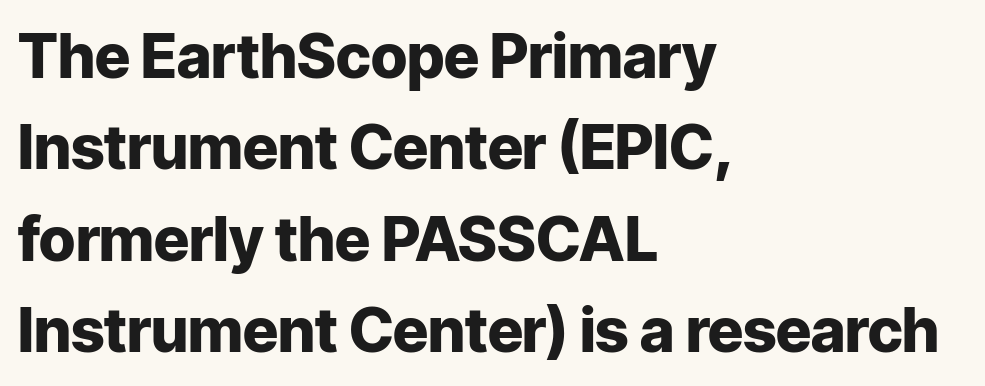
The face used here is proportionally spaced, like ordinary book or web type. Summary of vertical rhythm: regular, with standard interline spacing. The tracking reads as untouched default to a designer's eye. The space beneath each line is pristine and unruled. Pretty heavy lettering here — definitely bold. Every row of glyphs begins at an identical x-position on the left.
